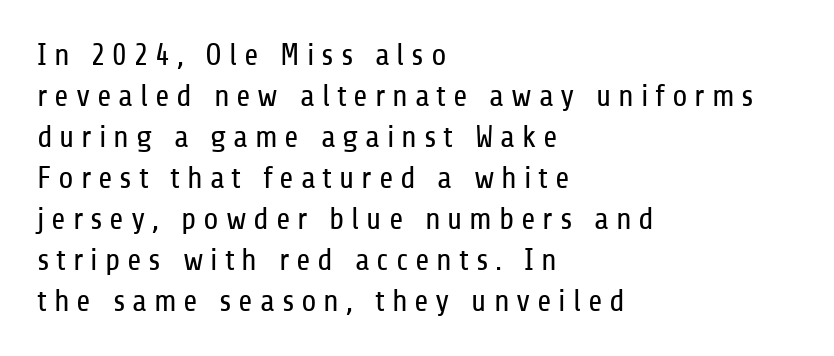
The image shows 31 px regular-weight, condensed sans-serif type, upright; set left-aligned, normal line spacing (1.32x), unusually wide letter spacing (+0.22 em), not underlined; low stroke contrast and a medium x-height.
